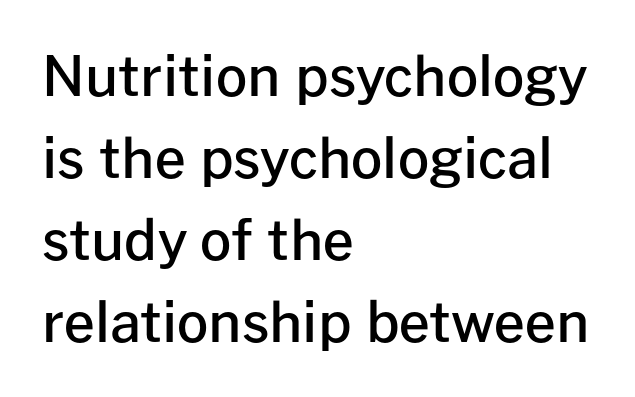
The image shows 55 px semibold sans-serif type, upright; set left-aligned, normal line spacing (1.49x), normal letter spacing, not underlined; low stroke contrast and a medium x-height.
